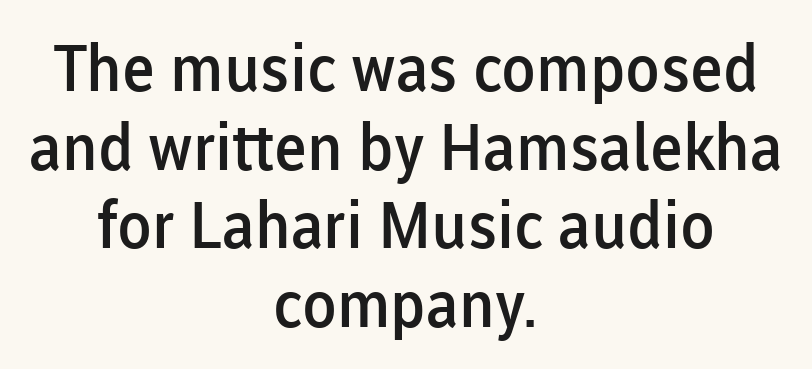
The image shows 64 px semibold sans-serif type, upright; set centered, line spacing 1.23x, normal letter spacing, not underlined; low stroke contrast and a medium x-height.
